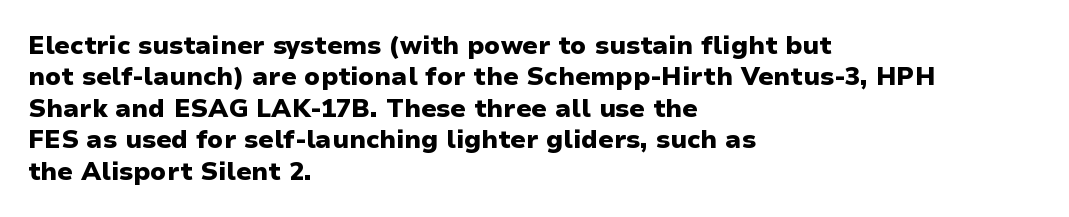
Horizontal alignment here is leftward, the default for most running prose. These lines were composed using upright roman letters. Quick note: underline off. Words appear dense and cohesive because spacing is normal. Honestly, the row spacing looks completely unremarkable. Heft: maximum for text — a bold.
